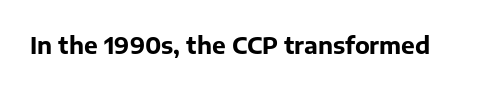
{"italic": "no", "bold": "yes", "underline": "no", "letter_spacing": "normal", "letter_spacing_em": 0.0, "glyph_px": 23}
